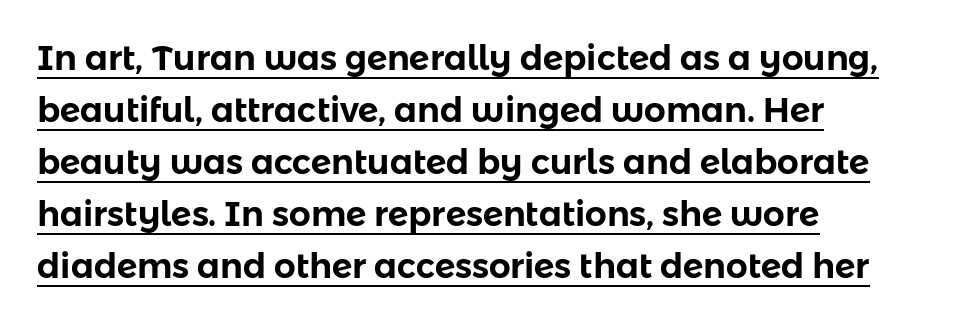
Looks like regular typesetting: each glyph gets only the width it needs. The lettering holds an erect, upright posture throughout. Line starts are locked; line ends wander. Unlike a traditional serif, this face leaves its strokes unadorned. These characters rest on top of a visible drawn line.
